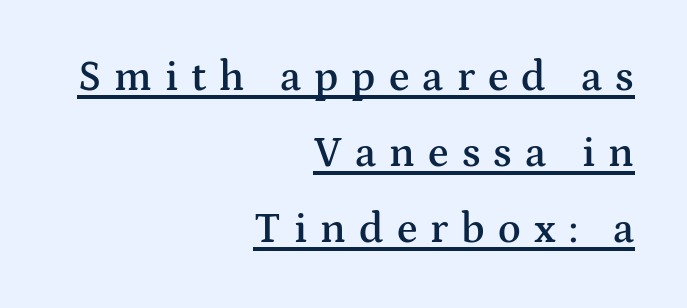
{"serif": "yes", "italic": "no", "bold": "semi", "weight": "semibold", "width": "wide", "stroke_contrast": "medium", "x_height": "medium", "monospaced": "no", "underline": "yes", "align": "right", "line_spacing_ratio": 1.81, "letter_spacing": "wide", "letter_spacing_em": 0.31, "glyph_px": 42}
